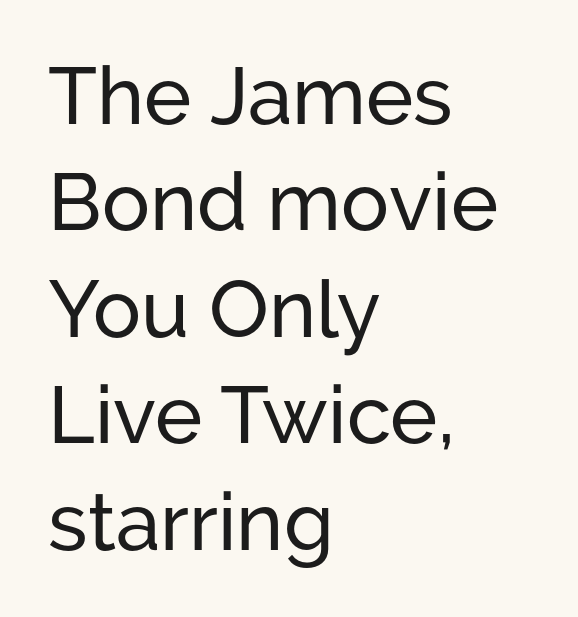
Has an underline been added? It has not. Each line starts at the same left margin while the right side varies. The letters stand straight up with perfectly vertical stems. Notice how descenders clear the ascenders below comfortably — that's standard leading.
